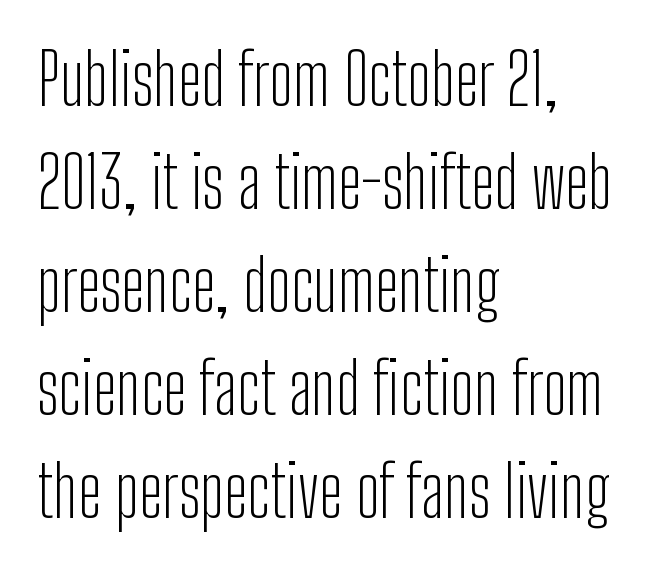
Q: Is the text bold? A: No.
Q: Is the text italic (slanted)? A: No, it is upright.
Q: Is the typeface a serif or a sans-serif typeface? A: Sans-serif.
Q: Is the text underlined? A: No.
Q: How is the paragraph aligned? A: Left-aligned.
Q: Is the spacing between letters normal or unusually wide? A: Normal.
Q: Is the spacing between lines tight, normal or loose? A: Normal.
Q: Width (condensed, normal, or wide)? A: Condensed.
Q: Stroke contrast? A: Low.
Q: x-height? A: Medium.
Q: Monospaced? A: No.
